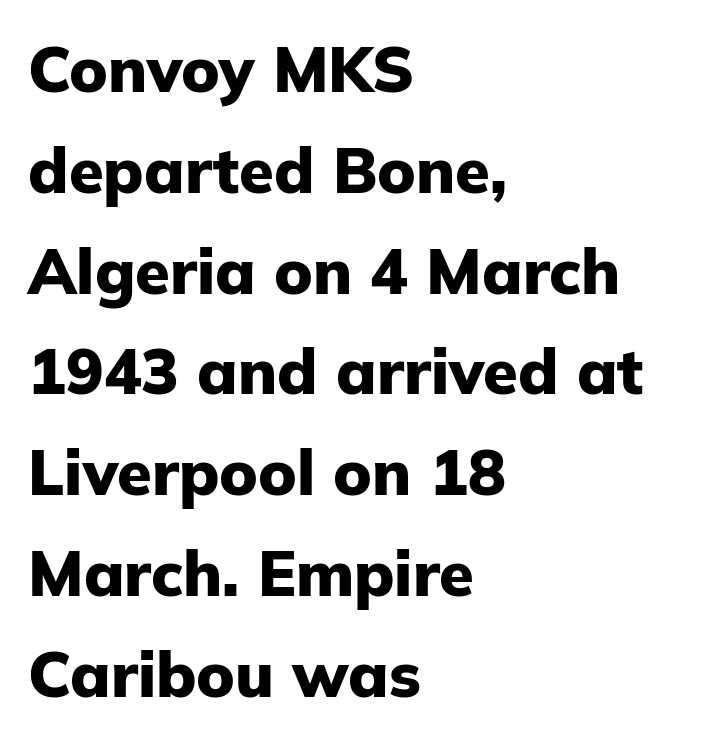
{"serif": "no", "italic": "no", "bold": "yes", "weight": "heavy", "width": "normal", "stroke_contrast": "low", "x_height": "medium", "monospaced": "no", "underline": "no", "align": "left", "line_spacing": "normal", "line_spacing_ratio": 1.6, "letter_spacing": "normal", "letter_spacing_em": 0.0, "glyph_px": 63}
